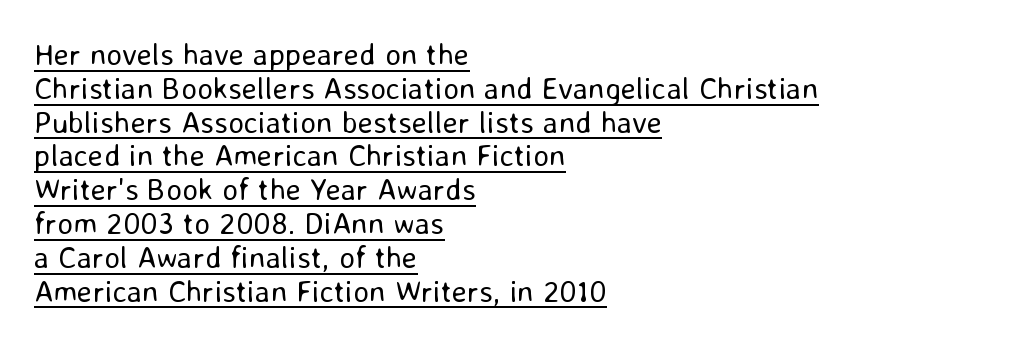
The image shows 31 px regular-weight sans-serif type, upright; set left-aligned, tight line spacing (1.09x), normal letter spacing, underlined; low stroke contrast and a medium x-height.
